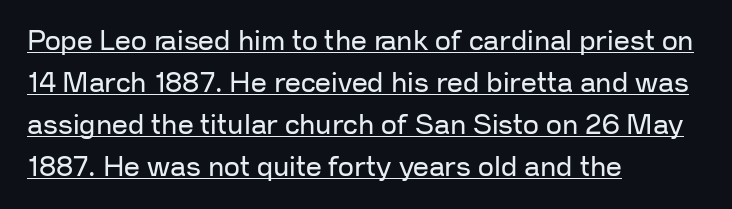
{"serif": "no", "italic": "no", "bold": "no", "weight": "regular", "width": "normal", "stroke_contrast": "low", "x_height": "medium", "monospaced": "no", "underline": "yes", "align": "left", "line_spacing": "normal", "line_spacing_ratio": 1.5, "letter_spacing": "normal", "letter_spacing_em": 0.0, "glyph_px": 28}
